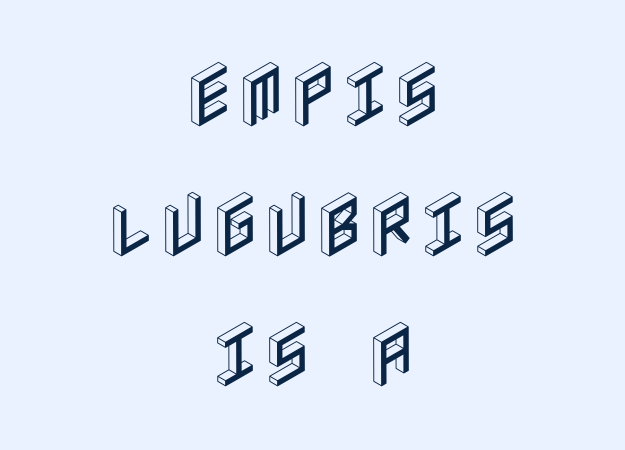
Q: Is the text italic (slanted)? A: No, it is upright.
Q: Is the text underlined? A: No.
Q: How is the paragraph aligned? A: Centered.
Q: Is the spacing between letters normal or unusually wide? A: Normal.
Q: Width (condensed, normal, or wide)? A: Condensed.
Q: x-height? A: Large.
